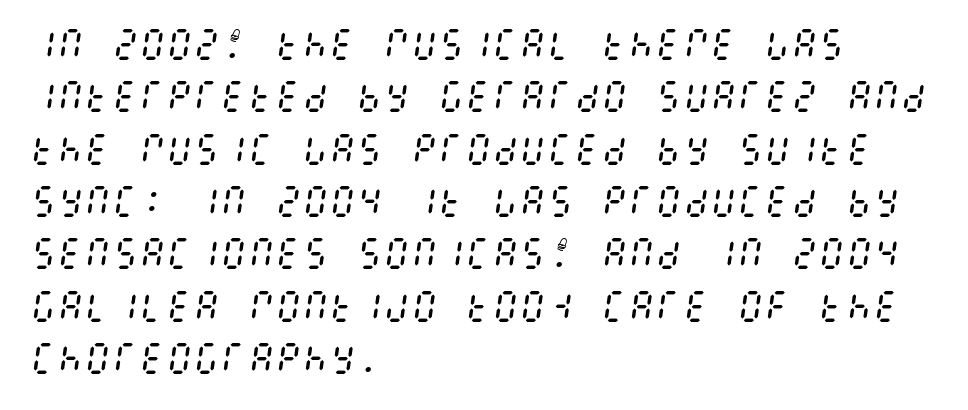
Compared with a centered layout, this one pins lines to the left instead. The passage shown has conventional tracking throughout. The lettering tilts uniformly, giving the passage an italic look. Letters rest on an invisible, unmarked baseline. This sample keeps an unexceptional amount of space between lines. The typesetting does not lean heavy: it is not bold.
